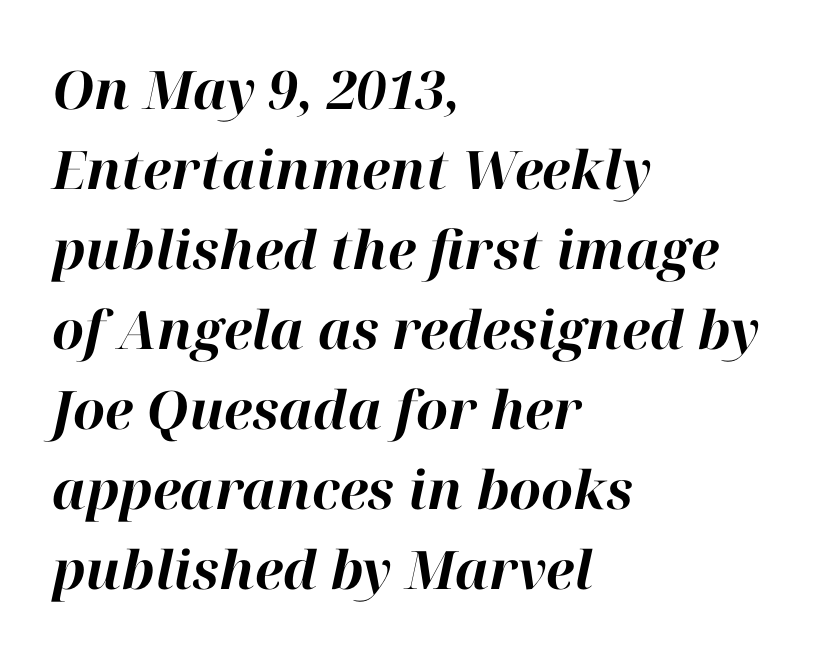
Emphasis by weight is at full strength: bold. The tracking reads as untouched default to a designer's eye. Every character sits at an angle, as italics do. Descender tails drop into unmarked territory. Is there much room between lines? A standard amount, neither cramped nor airy. Visually the block forms a straight wall on the left and a jagged coastline on the right.
